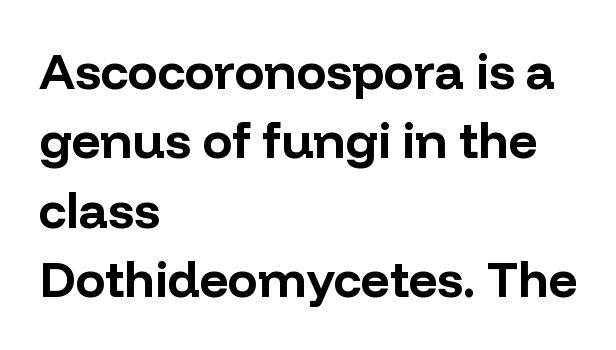
{"serif": "no", "italic": "no", "bold": "yes", "weight": "bold", "width": "normal", "stroke_contrast": "low", "x_height": "medium", "monospaced": "no", "underline": "no", "align": "left", "line_spacing": "normal", "line_spacing_ratio": 1.39, "letter_spacing": "normal", "letter_spacing_em": 0.0, "glyph_px": 50}
